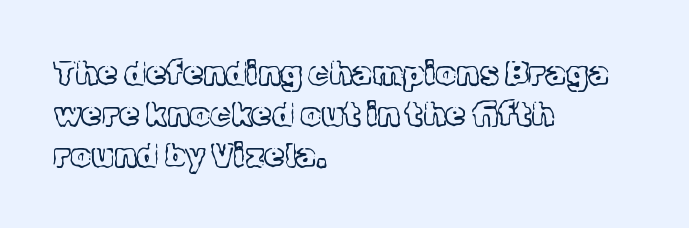
{"serif": "yes", "italic": "no", "bold": "no", "weight": "light", "width": "normal", "x_height": "medium", "monospaced": "no", "underline": "no", "align": "left", "line_spacing_ratio": 1.24, "letter_spacing": "normal", "letter_spacing_em": 0.0, "glyph_px": 33}
